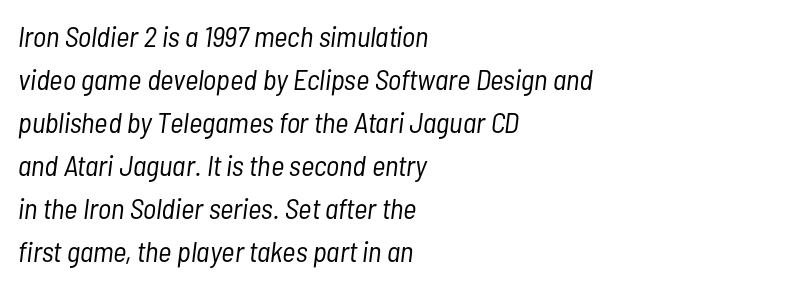
The image shows 29 px light, condensed type, italic (leaning right); set left-aligned, normal line spacing (1.48x), normal letter spacing, not underlined; low stroke contrast and a medium x-height.
